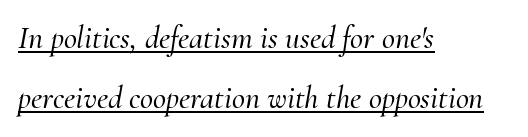
Is this a fixed-width face? No — the glyphs have proportional, varying widths. Underlining? Definitely there. The typesetter chose a ragged-right arrangement here. The type family on display is of the serif kind. Rendered with sloped, italic letterforms.
